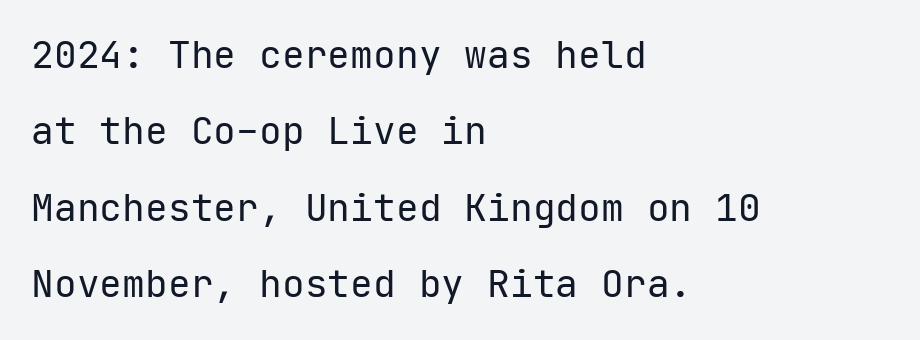
Q: Is the text bold? A: No.
Q: Is the text italic (slanted)? A: No, it is upright.
Q: Is the typeface a serif or a sans-serif typeface? A: Sans-serif.
Q: Is the text underlined? A: No.
Q: How is the paragraph aligned? A: Left-aligned.
Q: Is the spacing between letters normal or unusually wide? A: Normal.
Q: Is the spacing between lines tight, normal or loose? A: Loose.
Q: Width (condensed, normal, or wide)? A: Normal.
Q: Stroke contrast? A: Low.
Q: x-height? A: Medium.
Q: Monospaced? A: Yes.
